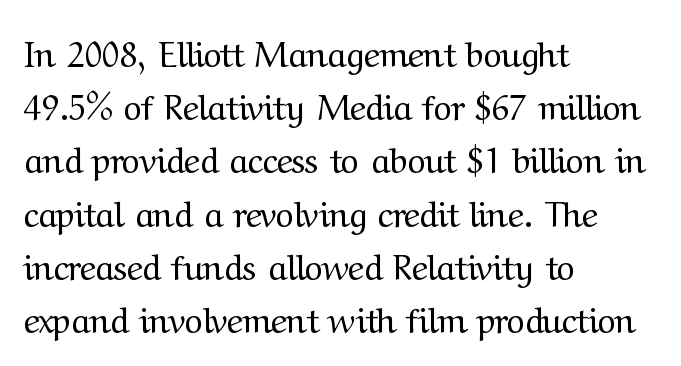
Is there much room between lines? A standard amount, neither cramped nor airy. The weight tops out at a normal text grade. It's the straight-up-and-down kind of type. This sample has the flowing, uneven cadence of proportional lettering. Which margin do the lines hug? The left one — the right edge is uneven. Each row of text sits above clean, open space.
